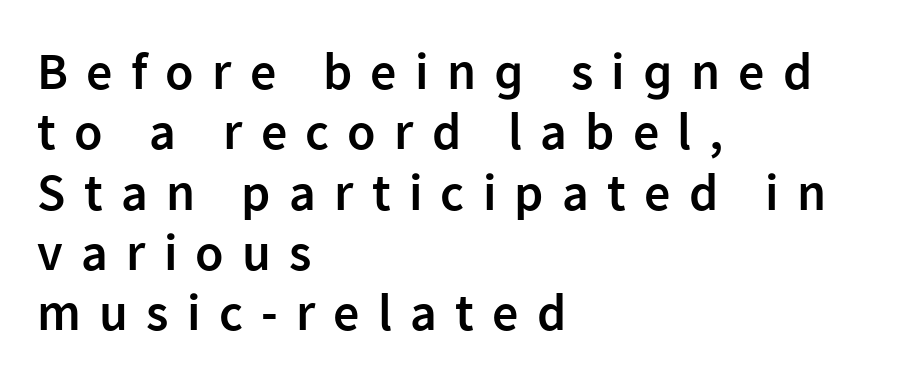
Looks like regular typesetting: each glyph gets only the width it needs. Is the block centered? No — it sits flush against the left margin. Regarding serifs, this sample does without them. Words float on clear page, feet unadorned. Tracking value appears strongly positive — letters spread wide.
